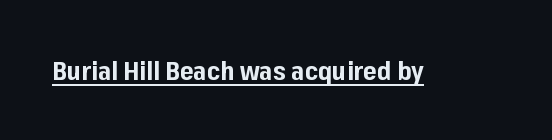
No extra tracking has been applied to these lines. Glance below the letters and you will spot a drawn line. Quick note: not italic, upright. The letters are bold, with thick, heavy strokes.
